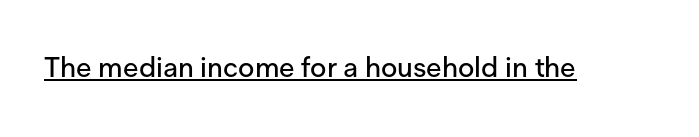
The image shows 28 px sans-serif type, upright; set normal letter spacing, underlined; low stroke contrast and a medium x-height.
